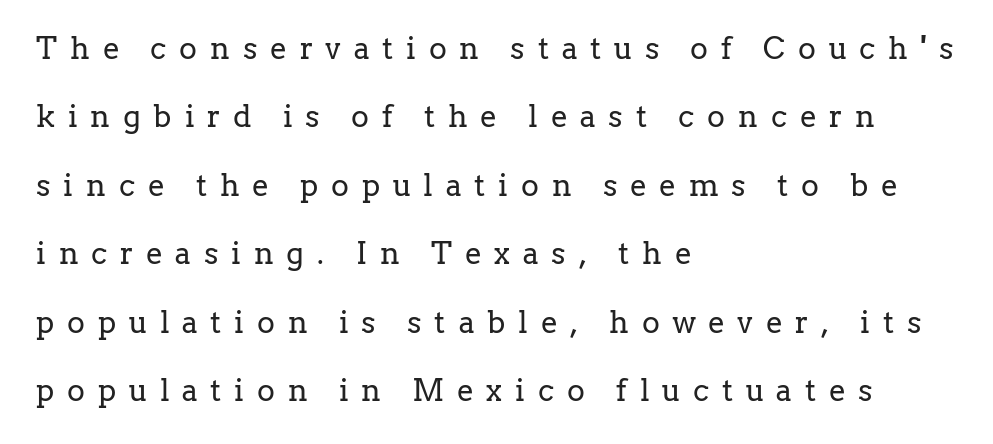
{"serif": "yes", "italic": "no", "bold": "no", "weight": "regular", "width": "normal", "stroke_contrast": "low", "x_height": "medium", "monospaced": "no", "underline": "no", "align": "left", "line_spacing": "loose", "line_spacing_ratio": 2.28, "letter_spacing": "wide", "letter_spacing_em": 0.43, "glyph_px": 30}
